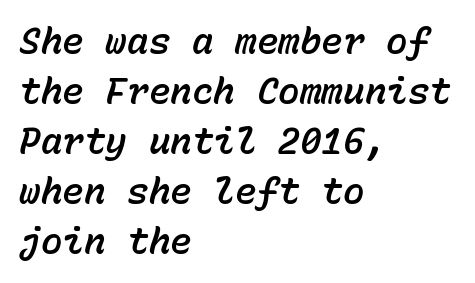
Where is the straight margin? On the left. Letters rest on an invisible, unmarked baseline. Caption: standard tracking, unaltered. The rendering uses a moderate line-height, typical for paragraphs. Think of a typewriter: that constant character pitch is what you see here.
